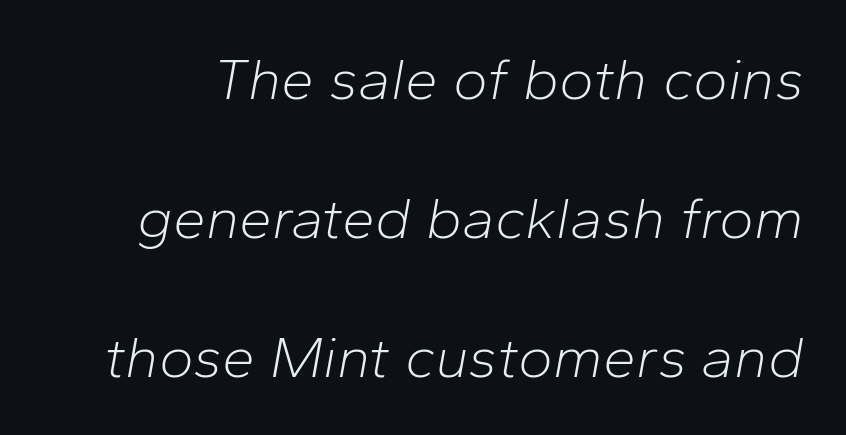
The image shows 59 px light type, italic (leaning right); set loose line spacing (2.36x), normal letter spacing, not underlined; low stroke contrast and a medium x-height.
